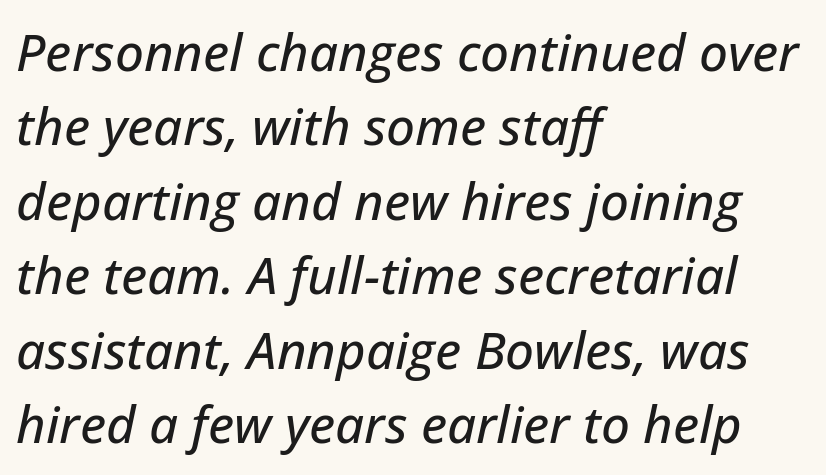
{"italic": "yes", "lean": "right", "slant_degrees": 12, "width": "normal", "stroke_contrast": "low", "x_height": "medium", "monospaced": "no", "underline": "no", "align": "left", "line_spacing": "normal", "line_spacing_ratio": 1.46, "letter_spacing": "normal", "letter_spacing_em": 0.0, "glyph_px": 51}
